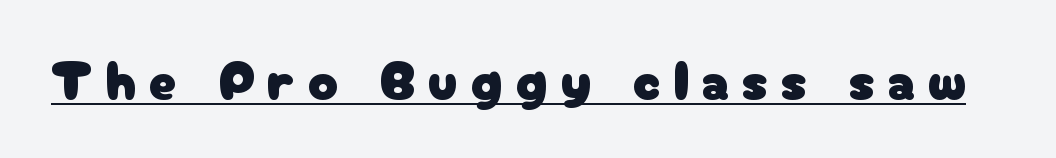
{"serif": "no", "italic": "no", "width": "normal", "stroke_contrast": "low", "x_height": "medium", "monospaced": "no", "underline": "yes", "letter_spacing": "wide", "letter_spacing_em": 0.23, "glyph_px": 55}
